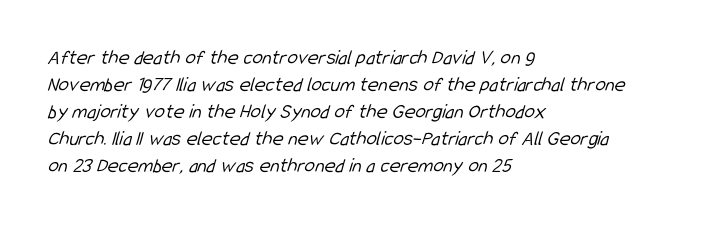
The image shows 21 px text type; set left-aligned, normal line spacing (1.29x), normal letter spacing, not underlined.
